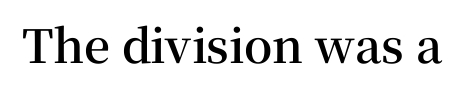
{"serif": "yes", "italic": "no", "bold": "semi", "weight": "semibold", "width": "normal", "stroke_contrast": "medium", "x_height": "medium", "monospaced": "no", "underline": "no", "letter_spacing": "normal", "letter_spacing_em": 0.0, "glyph_px": 46}
